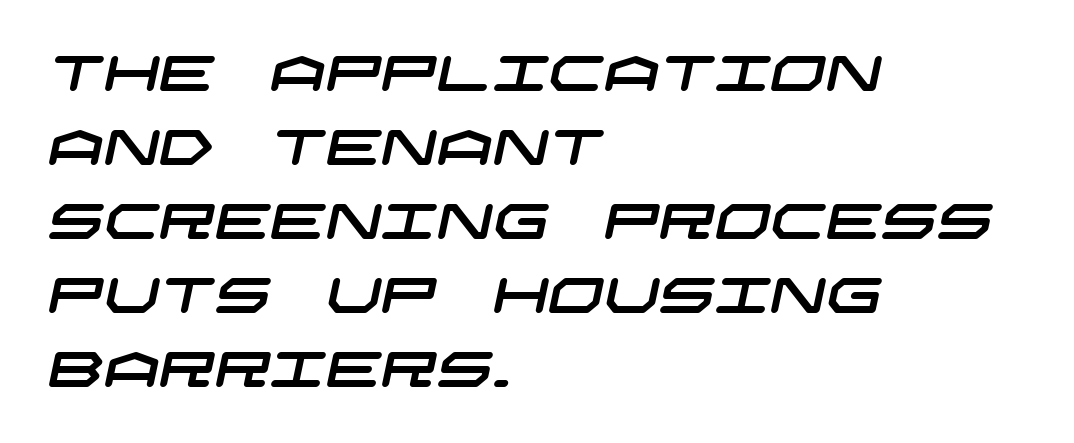
Q: Is the typeface a serif or a sans-serif typeface? A: Sans-serif.
Q: Is the text underlined? A: No.
Q: How is the paragraph aligned? A: Left-aligned.
Q: Is the spacing between letters normal or unusually wide? A: Normal.
Q: Is the spacing between lines tight, normal or loose? A: Normal.
Q: Width (condensed, normal, or wide)? A: Wide.
Q: Stroke contrast? A: Low.
Q: x-height? A: Large.
